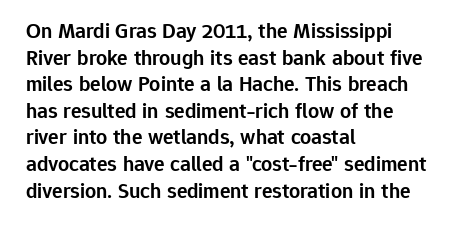
{"italic": "no", "bold": "semi", "underline": "no", "align": "left", "line_spacing_ratio": 1.21, "letter_spacing": "normal", "letter_spacing_em": 0.0, "glyph_px": 22}
